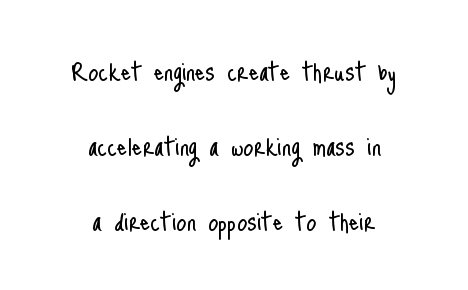
The image shows 32 px light, condensed sans-serif type, upright; set centered, loose line spacing (2.35x), normal letter spacing, not underlined; low stroke contrast and a small x-height.
